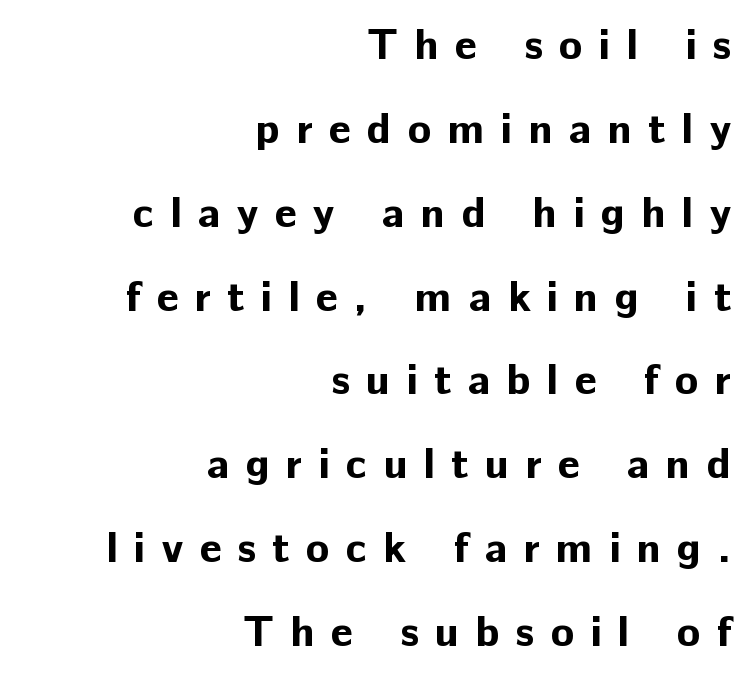
Characters follow at a spacing far wider than the type designer built in. Varying glyph widths throughout — classic text-font behaviour. Vertically, the passage feels expansive, rows floating well apart. Nope, no serifs anywhere on these letters. Quick note: underline off.
